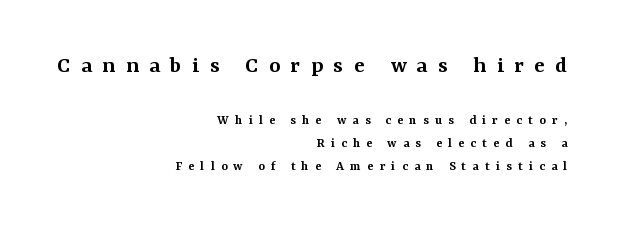
The image shows 24 px text type, upright; set right-aligned, normal line spacing (1.65x), unusually wide letter spacing (+0.44 em), not underlined; the first (top) block is 1.71x larger.
